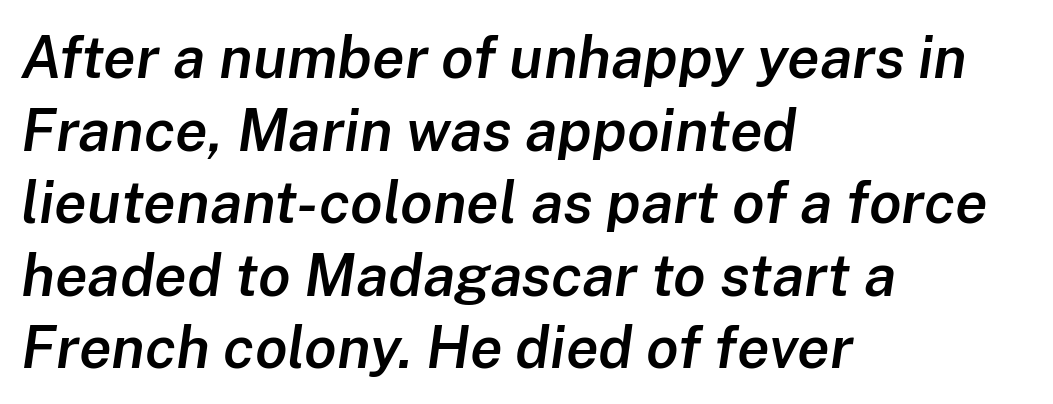
{"italic": "yes", "lean": "right", "slant_degrees": 8, "bold": "semi", "weight": "semibold", "width": "normal", "stroke_contrast": "low", "x_height": "medium", "monospaced": "no", "underline": "no", "align": "left", "line_spacing_ratio": 1.23, "letter_spacing": "normal", "letter_spacing_em": 0.0, "glyph_px": 59}
